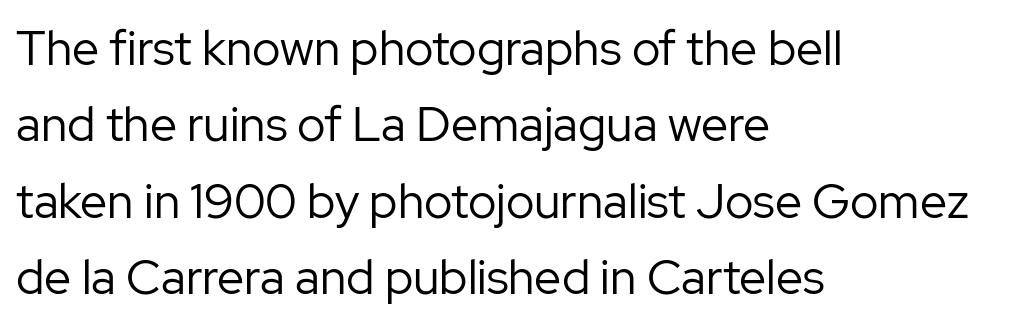
{"serif": "no", "italic": "no", "bold": "no", "weight": "regular", "width": "normal", "stroke_contrast": "low", "x_height": "medium", "monospaced": "no", "underline": "no", "align": "left", "line_spacing": "normal", "line_spacing_ratio": 1.59, "letter_spacing": "normal", "letter_spacing_em": 0.0, "glyph_px": 48}
